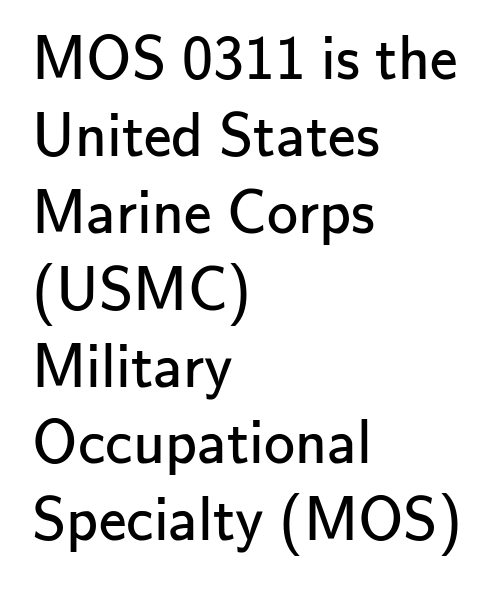
{"serif": "no", "italic": "no", "bold": "no", "weight": "regular", "width": "normal", "stroke_contrast": "low", "x_height": "small", "monospaced": "no", "underline": "no", "align": "left", "line_spacing_ratio": 1.24, "letter_spacing": "normal", "letter_spacing_em": 0.0, "glyph_px": 62}
